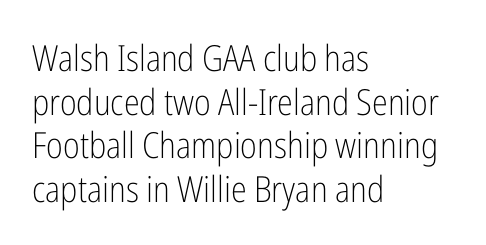
{"serif": "no", "italic": "no", "bold": "no", "weight": "light", "width": "condensed", "stroke_contrast": "low", "x_height": "medium", "monospaced": "no", "underline": "no", "align": "left", "line_spacing_ratio": 1.21, "letter_spacing": "normal", "letter_spacing_em": 0.0, "glyph_px": 36}
